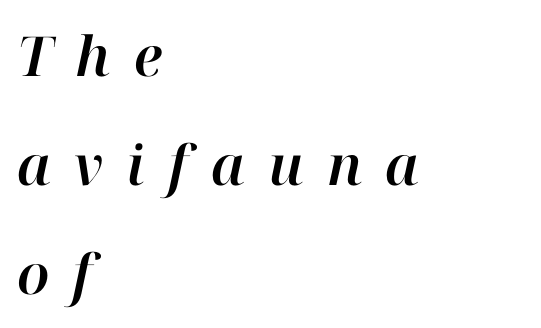
The image shows 55 px text type, italic (leaning right); set left-aligned, loose line spacing (1.98x), unusually wide letter spacing (+0.42 em), not underlined; high stroke contrast and a medium x-height.
